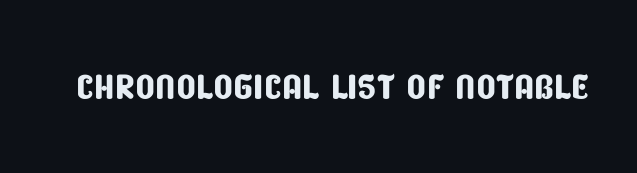
The image shows 51 px condensed sans-serif type; set normal letter spacing, not underlined; low stroke contrast and a large x-height.
